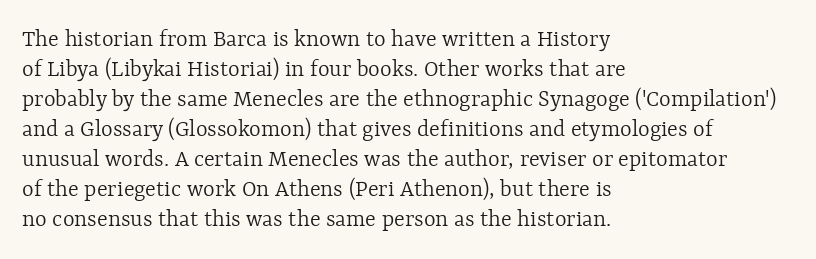
Q: Is the text bold? A: No.
Q: Is the text italic (slanted)? A: No, it is upright.
Q: Is the text underlined? A: No.
Q: How is the paragraph aligned? A: Left-aligned.
Q: Is the spacing between letters normal or unusually wide? A: Normal.
